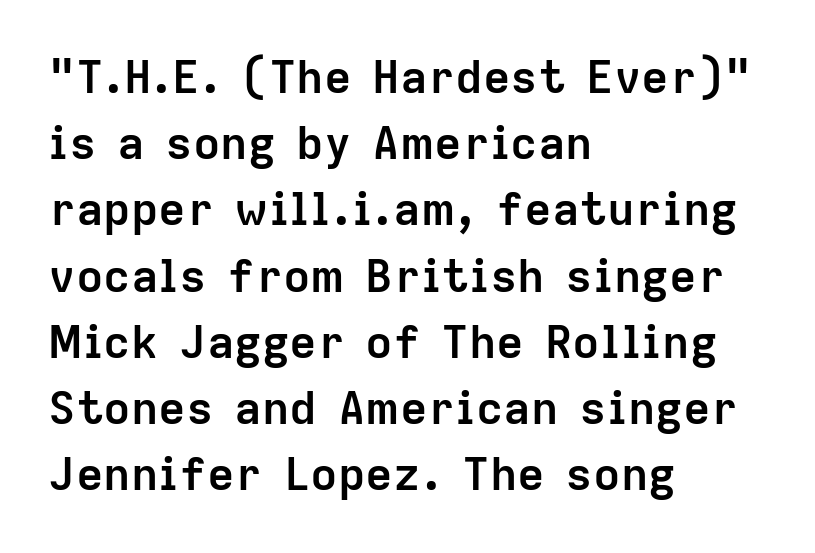
{"serif": "no", "italic": "no", "bold": "yes", "weight": "semibold", "width": "normal", "stroke_contrast": "low", "x_height": "medium", "monospaced": "no", "underline": "no", "align": "left", "line_spacing": "normal", "line_spacing_ratio": 1.44, "letter_spacing": "normal", "letter_spacing_em": 0.0, "glyph_px": 46}
